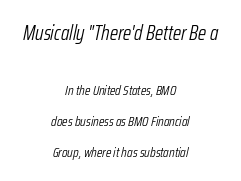
Nothing unusual about the tracking: characters are spaced as the font intends. The whitespace from short lines is split evenly between both sides. The axis of the letterforms is tilted away from vertical. Each stroke keeps to a modest, everyday thickness or less. The area under the type is left untouched.
